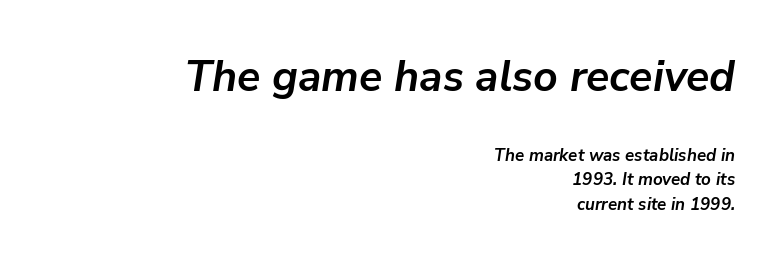
The image shows 43 px semibold type, italic (leaning right); set right-aligned, normal line spacing (1.43x), normal letter spacing, not underlined; the first (top) block is 2.53x larger; low stroke contrast and a medium x-height.
